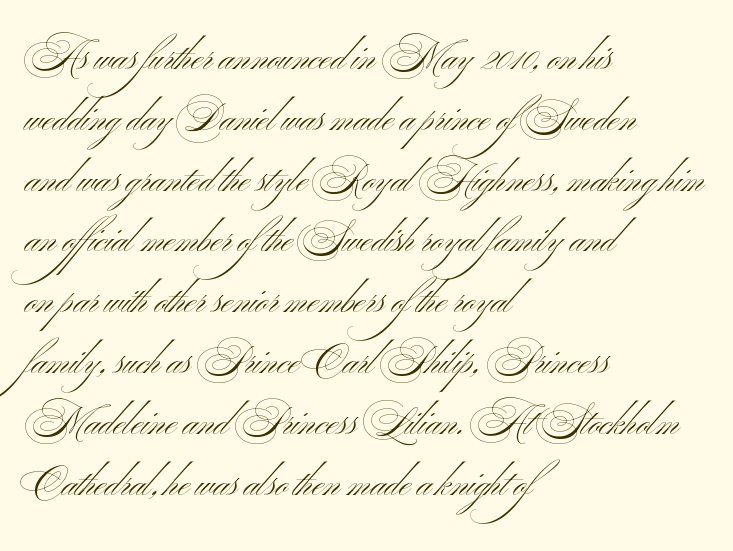
The image shows 38 px light, wide sans-serif type; set left-aligned, normal line spacing (1.6x), normal letter spacing, not underlined; medium stroke contrast and a small x-height.
